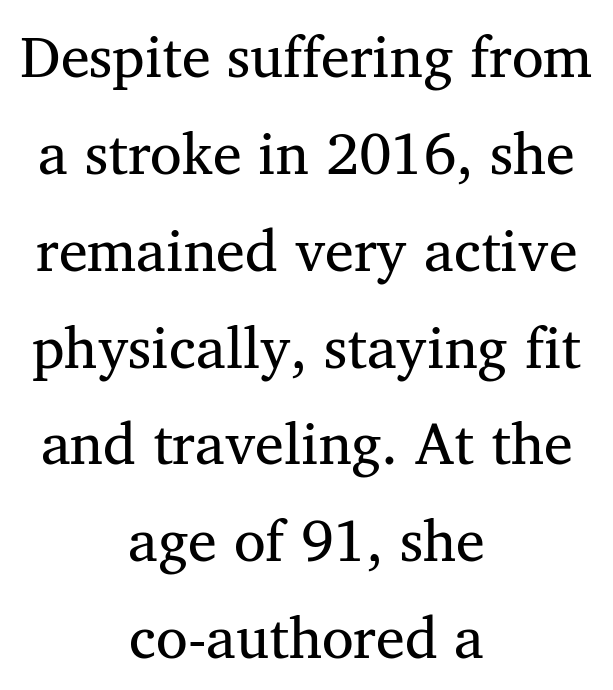
The image shows 58 px regular-weight serif type; set centered, normal line spacing (1.67x), normal letter spacing, not underlined; medium stroke contrast and a medium x-height.
